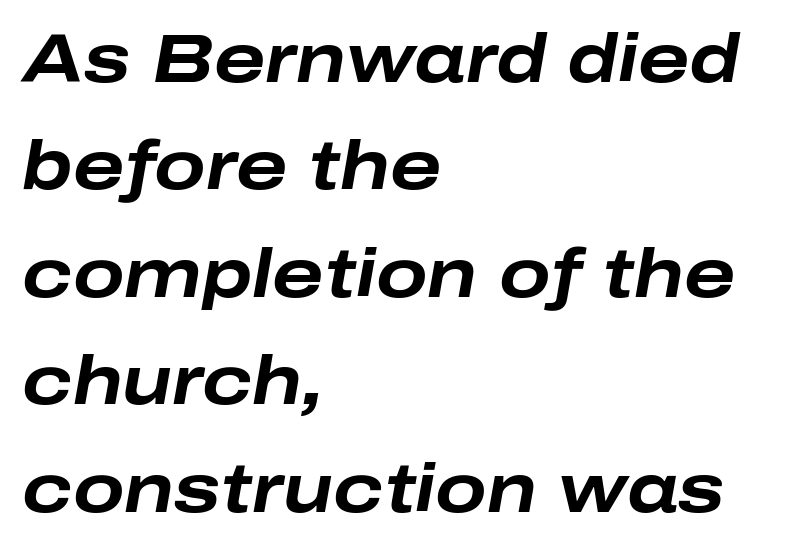
Q: Is the text bold? A: Yes.
Q: Is the text italic (slanted)? A: Yes, it leans right by about 10 degrees.
Q: Is the text underlined? A: No.
Q: How is the paragraph aligned? A: Left-aligned.
Q: Is the spacing between letters normal or unusually wide? A: Normal.
Q: Is the spacing between lines tight, normal or loose? A: Normal.
Q: Width (condensed, normal, or wide)? A: Wide.
Q: Stroke contrast? A: Low.
Q: x-height? A: Medium.
Q: Monospaced? A: No.
